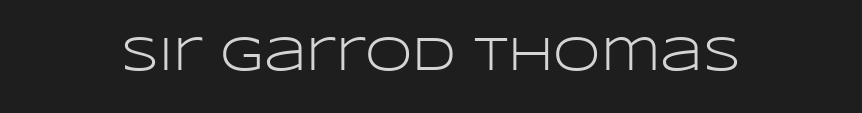
Q: Is the text bold? A: No.
Q: Is the text italic (slanted)? A: No, it is upright.
Q: Is the typeface a serif or a sans-serif typeface? A: Sans-serif.
Q: Is the text underlined? A: No.
Q: Is the spacing between letters normal or unusually wide? A: Normal.
Q: Width (condensed, normal, or wide)? A: Wide.
Q: Stroke contrast? A: Low.
Q: x-height? A: Large.
Q: Monospaced? A: No.
